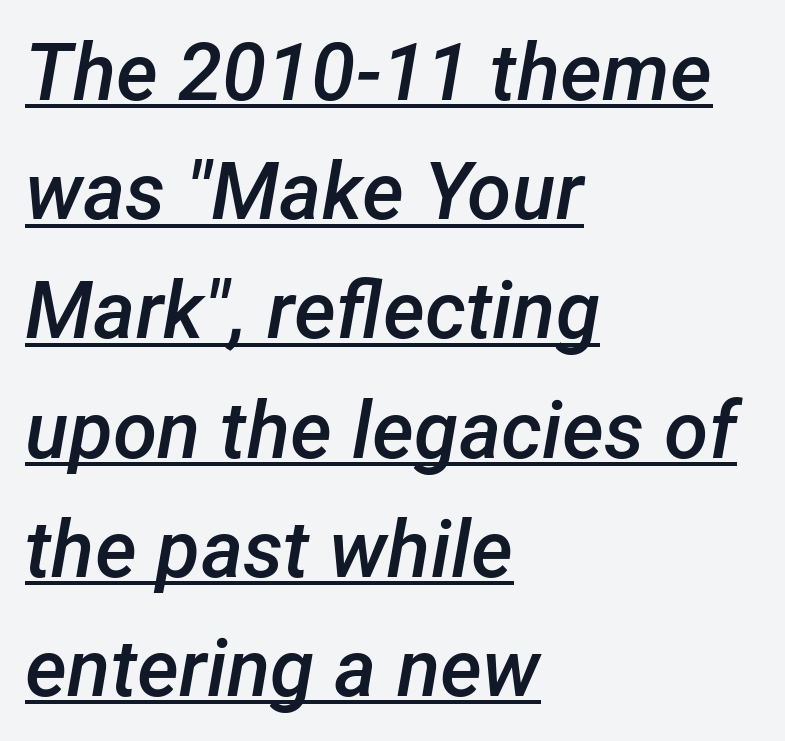
Q: Is the text bold? A: Semi-bold.
Q: Is the text italic (slanted)? A: Yes, it leans right by about 12 degrees.
Q: Is the text underlined? A: Yes.
Q: How is the paragraph aligned? A: Left-aligned.
Q: Is the spacing between letters normal or unusually wide? A: Normal.
Q: Is the spacing between lines tight, normal or loose? A: Normal.
Q: Width (condensed, normal, or wide)? A: Normal.
Q: Stroke contrast? A: Low.
Q: x-height? A: Medium.
Q: Monospaced? A: No.
